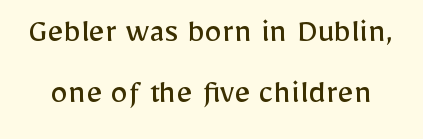
{"serif": "no", "italic": "no", "bold": "no", "weight": "regular", "width": "normal", "stroke_contrast": "low", "x_height": "medium", "monospaced": "no", "underline": "no", "line_spacing_ratio": 1.74, "letter_spacing": "normal", "letter_spacing_em": 0.0, "glyph_px": 35}
